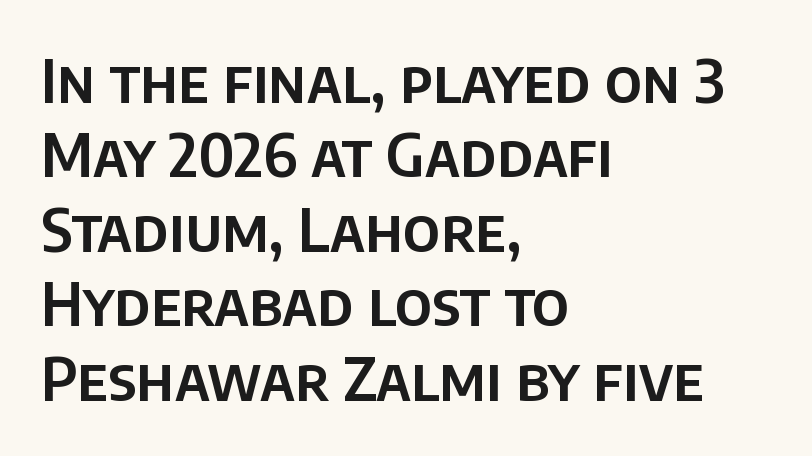
{"serif": "no", "italic": "no", "width": "normal", "stroke_contrast": "low", "x_height": "large", "monospaced": "no", "underline": "no", "align": "left", "line_spacing_ratio": 1.24, "letter_spacing": "normal", "letter_spacing_em": 0.0, "glyph_px": 60}
